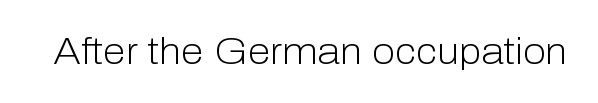
Q: Is the text bold? A: No.
Q: Is the text italic (slanted)? A: No, it is upright.
Q: Is the typeface a serif or a sans-serif typeface? A: Sans-serif.
Q: Is the text underlined? A: No.
Q: Is the spacing between letters normal or unusually wide? A: Normal.
Q: Width (condensed, normal, or wide)? A: Normal.
Q: Stroke contrast? A: Low.
Q: x-height? A: Medium.
Q: Monospaced? A: No.
